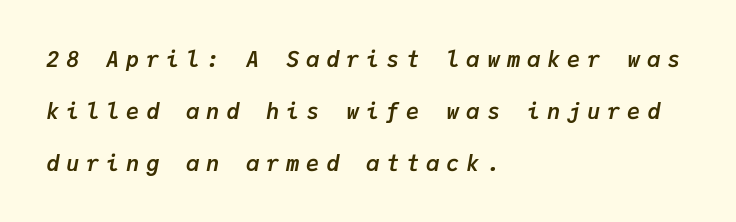
The image shows 22 px bold type, italic (leaning right); set left-aligned, loose line spacing (2.36x), unusually wide letter spacing (+0.31 em), not underlined.
